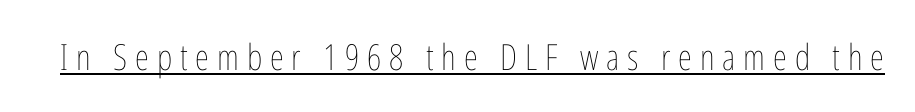
{"italic": "no", "bold": "no", "weight": "thin", "width": "condensed", "stroke_contrast": "low", "x_height": "medium", "monospaced": "no", "underline": "yes", "letter_spacing": "wide", "letter_spacing_em": 0.22, "glyph_px": 36}
